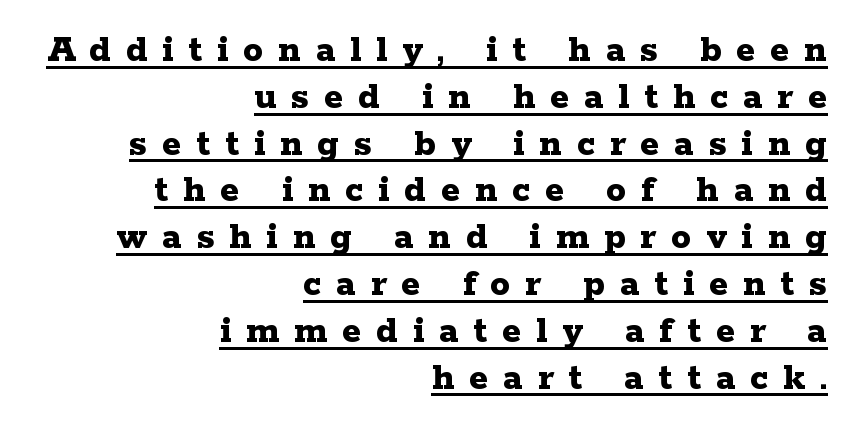
The typography opts for an upright posture over an oblique one. Look at the stroke-to-counter ratio: heavy, a bold. Glance below the letters and you will spot a drawn line. The characters display serif detailing at their extremities. You could only call the tracking loose — the letters float apart. Reading down the block, your eye finds every line finishing at a fixed right position.
